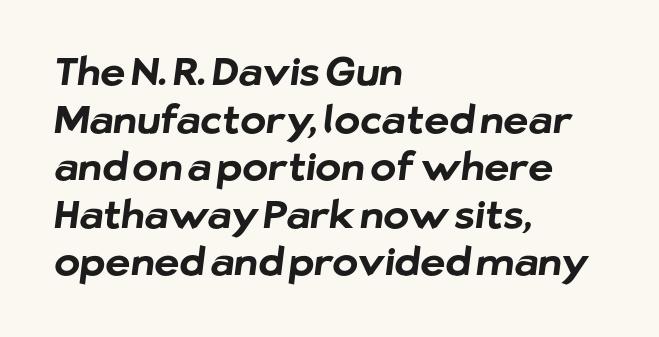
{"serif": "no", "bold": "yes", "weight": "bold", "width": "normal", "stroke_contrast": "low", "x_height": "medium", "monospaced": "no", "underline": "no", "align": "left", "line_spacing_ratio": 1.22, "letter_spacing": "normal", "letter_spacing_em": 0.0, "glyph_px": 39}
